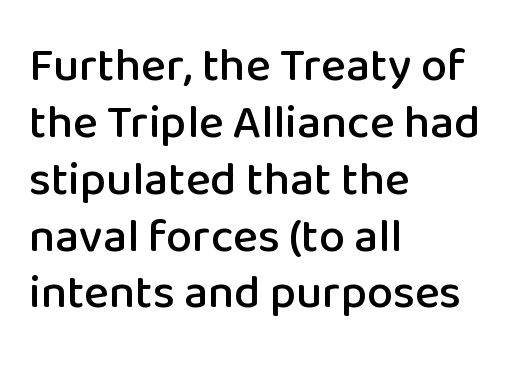
Type without underlining. Tracking value appears to be zero — textbook default spacing. The face used here is proportionally spaced, like ordinary book or web type. This sample uses an upright cut, with every glyph sitting square on the baseline.
